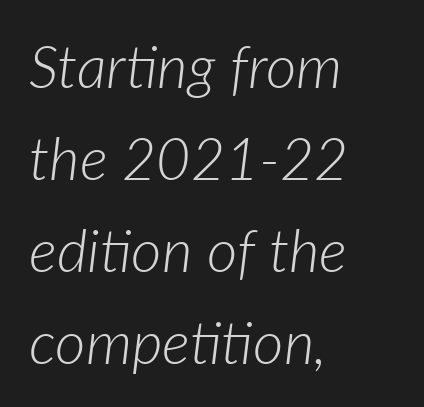
The image shows 59 px light type, italic (leaning right); set left-aligned, normal line spacing (1.56x), normal letter spacing, not underlined; low stroke contrast and a medium x-height.
